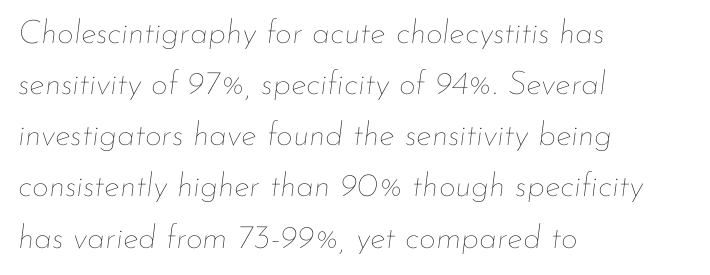
Q: Is the text bold? A: No.
Q: Is the text italic (slanted)? A: Yes, it leans right by about 7 degrees.
Q: Is the text underlined? A: No.
Q: How is the paragraph aligned? A: Left-aligned.
Q: Is the spacing between letters normal or unusually wide? A: Normal.
Q: Is the spacing between lines tight, normal or loose? A: Normal.
Q: Width (condensed, normal, or wide)? A: Normal.
Q: Stroke contrast? A: Low.
Q: x-height? A: Small.
Q: Monospaced? A: No.
